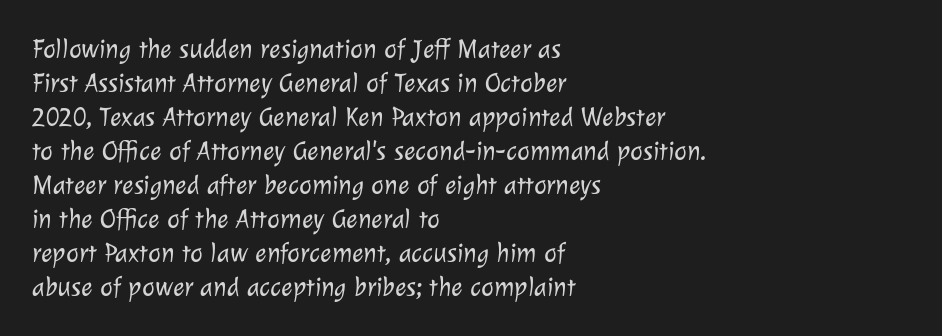
The image shows 27 px text type; set left-aligned, normal line spacing (1.26x), normal letter spacing, not underlined.
